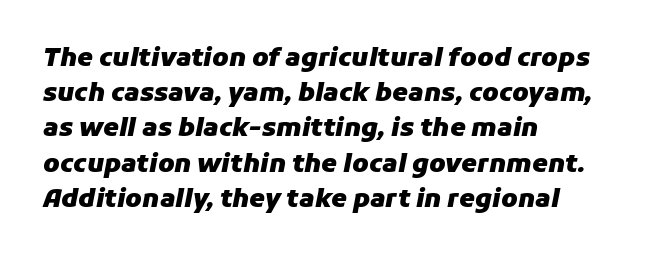
Q: Is the text bold? A: Yes.
Q: Is the text italic (slanted)? A: Yes, it leans right by about 11 degrees.
Q: Is the text underlined? A: No.
Q: How is the paragraph aligned? A: Left-aligned.
Q: Is the spacing between letters normal or unusually wide? A: Normal.
Q: Is the spacing between lines tight, normal or loose? A: Normal.
